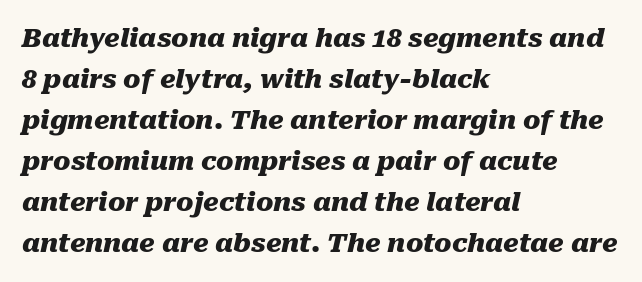
The image shows 26 px bold type, italic (leaning right); set left-aligned, normal line spacing (1.58x), normal letter spacing, not underlined.
